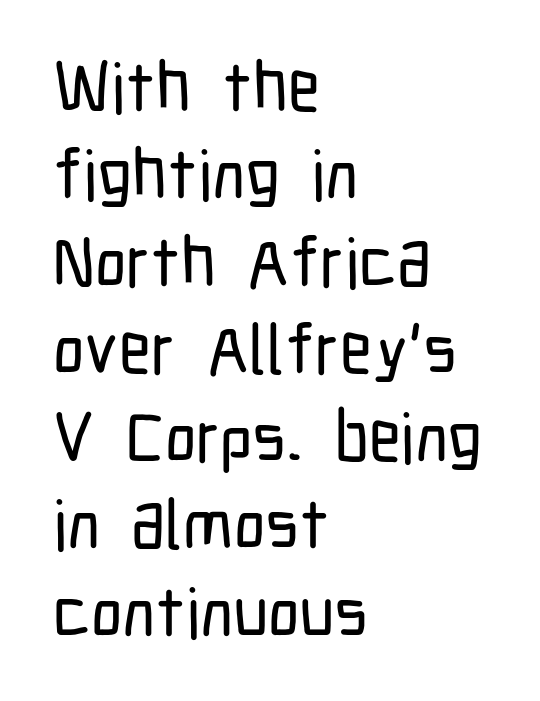
Q: Is the text italic (slanted)? A: No, it is upright.
Q: Is the typeface a serif or a sans-serif typeface? A: Sans-serif.
Q: Is the text underlined? A: No.
Q: How is the paragraph aligned? A: Left-aligned.
Q: Is the spacing between letters normal or unusually wide? A: Normal.
Q: Is the spacing between lines tight, normal or loose? A: Normal.
Q: Width (condensed, normal, or wide)? A: Condensed.
Q: Stroke contrast? A: Low.
Q: x-height? A: Medium.
Q: Monospaced? A: No.
